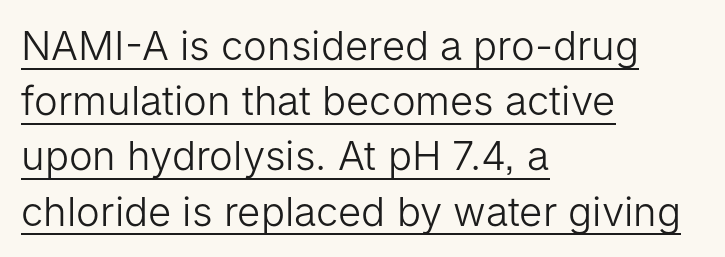
This rendering leaves character spacing at its baseline value. Serifs: no, the terminals of the letterforms are clean. The face used here is proportionally spaced, like ordinary book or web type. The glyphs are accompanied by a horizontal stroke just below them. Is there any slant? The stems are plumb.
